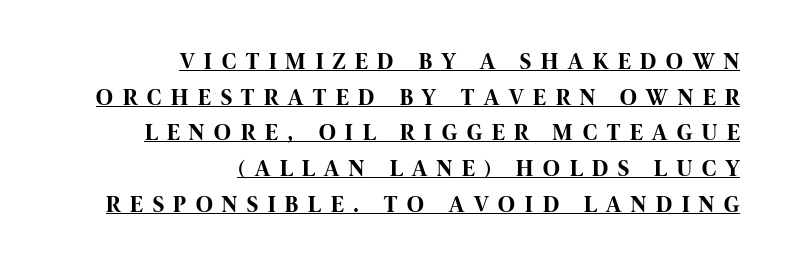
Compared with an ordinary text face, these strokes are far heavier — a full bold. The lines sit at an ordinary, default distance from one another. Layout note: lines flush right. Each line of the rendering has a horizontal stroke beneath the glyphs. The rendering inserts visible extra space after every character. This sample uses an upright cut, with every glyph sitting square on the baseline.
